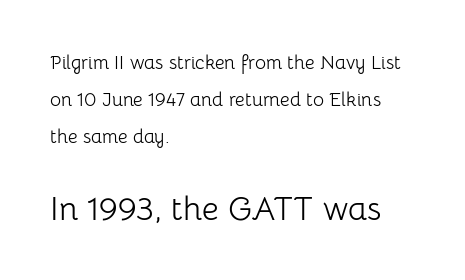
The image shows 33 px light sans-serif type, upright; set left-aligned, loose line spacing (1.95x), normal letter spacing, not underlined; the second (bottom) block is 1.74x larger; low stroke contrast and a medium x-height.
